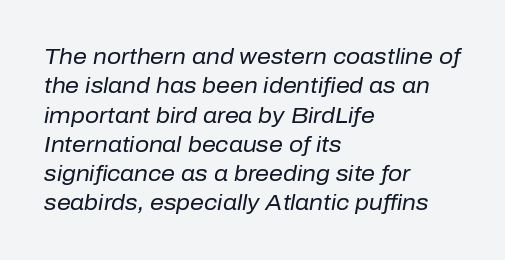
Heft: none added — not bold. The words here are not underlined. Is the block centered? No — it sits flush against the left margin. The whole block is typeset with a tilt. Caption: standard tracking, unaltered.
